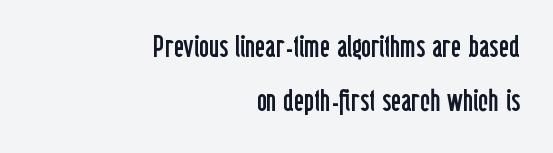
The image shows 31 px regular-weight, condensed sans-serif type, upright; set right-aligned, line spacing 1.75x, normal letter spacing, not underlined; low stroke contrast and a medium x-height.
